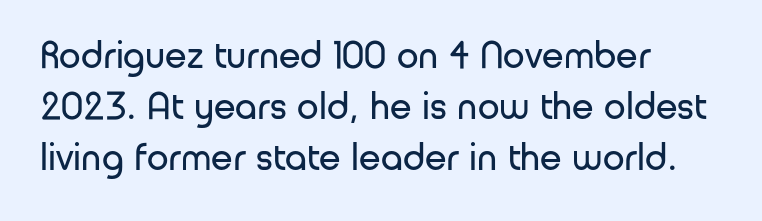
Is this a fixed-width face? No — the glyphs have proportional, varying widths. Letters rest on an invisible, unmarked baseline. The horizontal fit of the characters is conventional and even. Quick note: interline space is typical. Caption: face not bold, strokes unweighted. The rendering anchors every line to the left-hand side.
